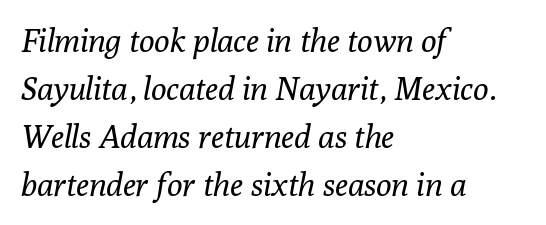
The image shows 32 px regular-weight serif type, italic (leaning right); set left-aligned, normal line spacing (1.5x), normal letter spacing, not underlined; low stroke contrast and a medium x-height.
